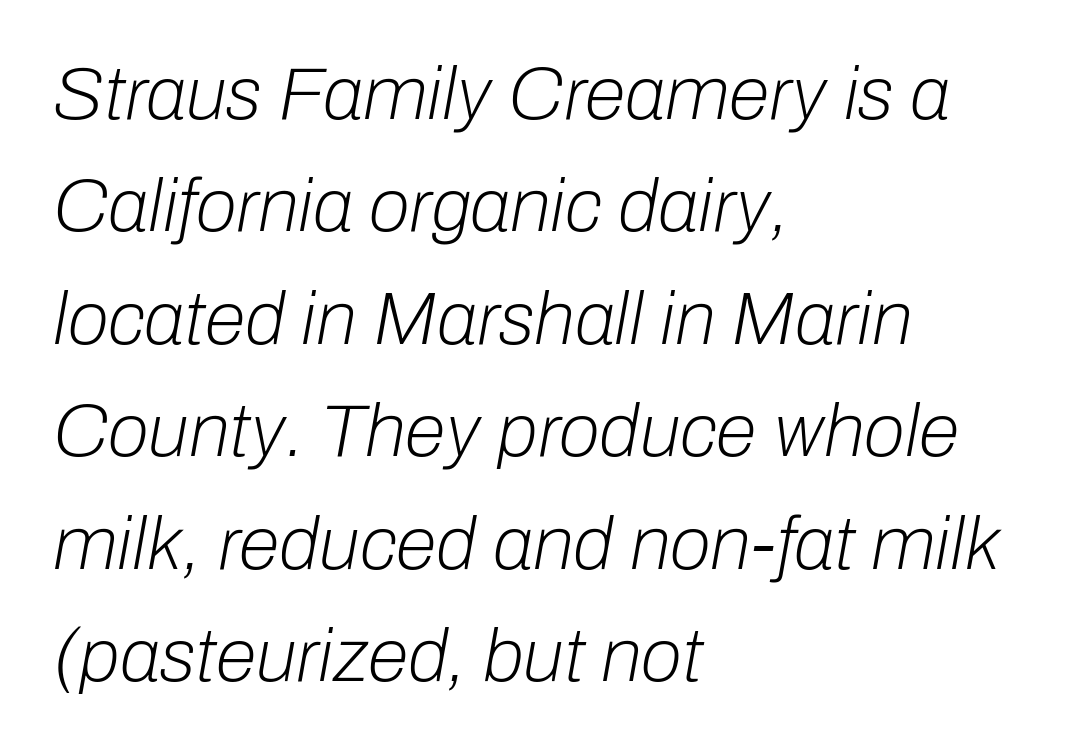
{"italic": "yes", "lean": "right", "slant_degrees": 10, "bold": "no", "weight": "light", "width": "normal", "stroke_contrast": "low", "x_height": "medium", "monospaced": "no", "underline": "no", "align": "left", "line_spacing": "normal", "line_spacing_ratio": 1.5, "letter_spacing": "normal", "letter_spacing_em": 0.0, "glyph_px": 75}
